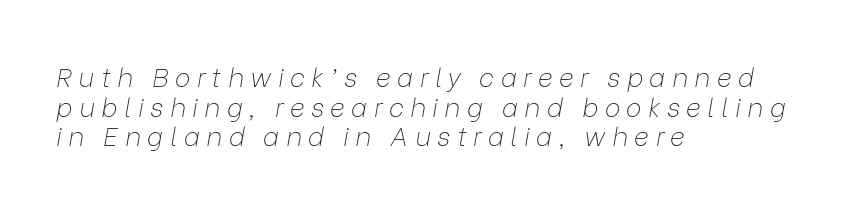
{"italic": "yes", "lean": "right", "slant_degrees": 9, "bold": "no", "underline": "no", "align": "left", "line_spacing": "tight", "line_spacing_ratio": 1.14, "letter_spacing": "wide", "letter_spacing_em": 0.25, "glyph_px": 26}
